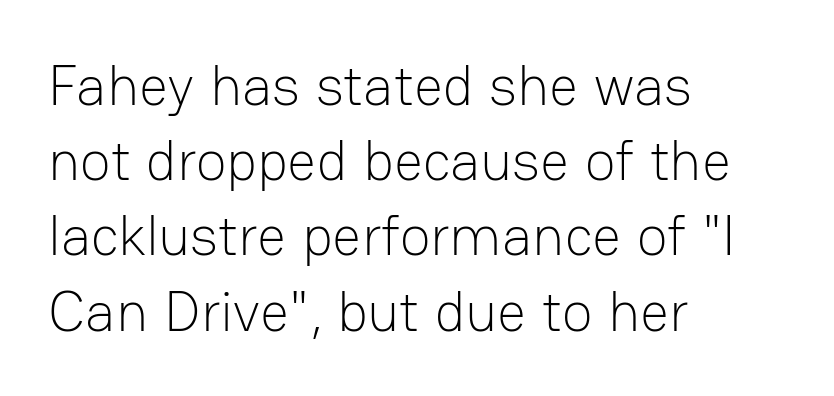
The glyphs in this specimen are sans serif. Characters remain perfectly vertical along every line. Rows of type keep a routine distance in the vertical direction. The passage shown is typed in a proportional face where columns would drift. The typeface has the unassuming heft of standard copy or less.
